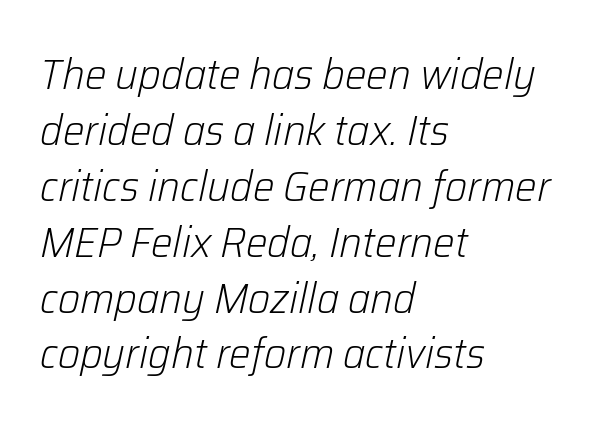
{"italic": "yes", "lean": "right", "slant_degrees": 12, "bold": "no", "weight": "light", "width": "normal", "stroke_contrast": "low", "x_height": "medium", "monospaced": "no", "underline": "no", "align": "left", "line_spacing": "normal", "line_spacing_ratio": 1.3, "letter_spacing": "normal", "letter_spacing_em": 0.0, "glyph_px": 43}
